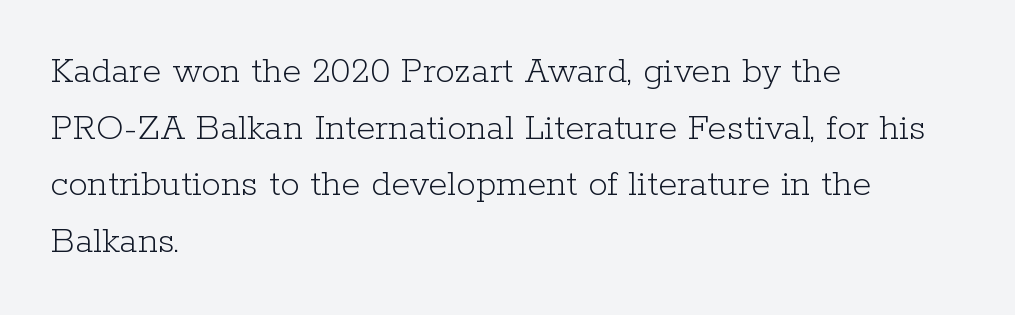
Characters remain perfectly vertical along every line. Plain, unruled lines of type. These lines sit exactly where default settings would place them. You could not count columns in this text — the font is proportionally spaced. The passage shown is typeset with a serif family. Letter spacing: default.
